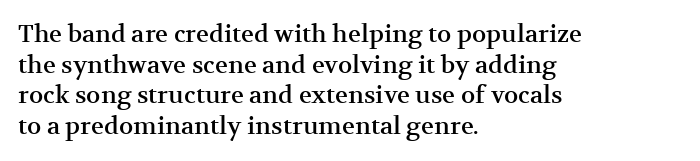
These lines stack with their left ends in a neat column. This sample uses plain, unmodified letter spacing. Rows of type keep a routine distance in the vertical direction. The glyphs are unaccompanied by any horizontal stroke below them. Vertical strokes here are truly vertical.
